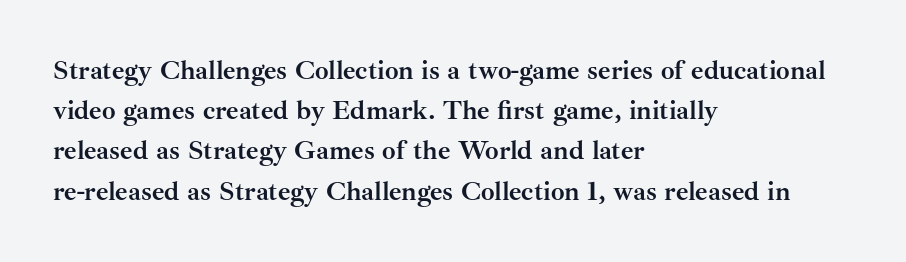
Q: Is the text bold? A: Yes.
Q: Is the text italic (slanted)? A: No, it is upright.
Q: Is the text underlined? A: No.
Q: How is the paragraph aligned? A: Left-aligned.
Q: Is the spacing between letters normal or unusually wide? A: Normal.
Q: Is the spacing between lines tight, normal or loose? A: Normal.
